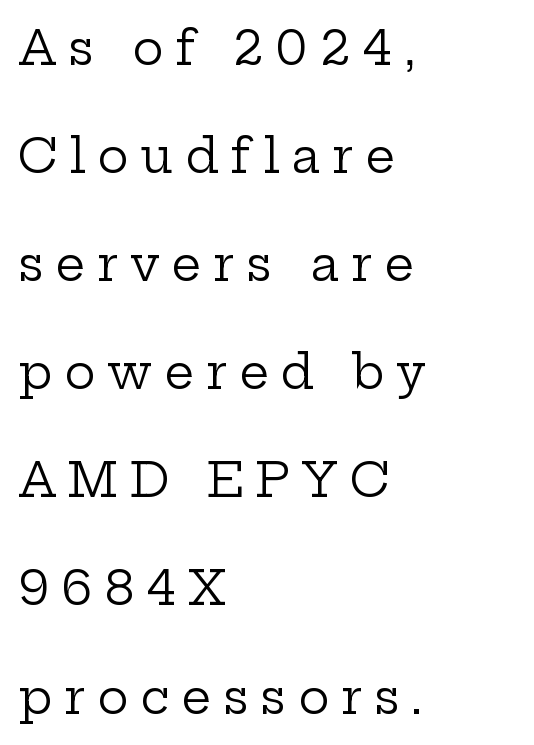
Q: Is the text bold? A: No.
Q: Is the text italic (slanted)? A: No, it is upright.
Q: Is the typeface a serif or a sans-serif typeface? A: Serif.
Q: Is the text underlined? A: No.
Q: How is the paragraph aligned? A: Left-aligned.
Q: Is the spacing between letters normal or unusually wide? A: Unusually wide.
Q: Is the spacing between lines tight, normal or loose? A: Loose.
Q: Width (condensed, normal, or wide)? A: Wide.
Q: Stroke contrast? A: Low.
Q: x-height? A: Medium.
Q: Monospaced? A: No.
